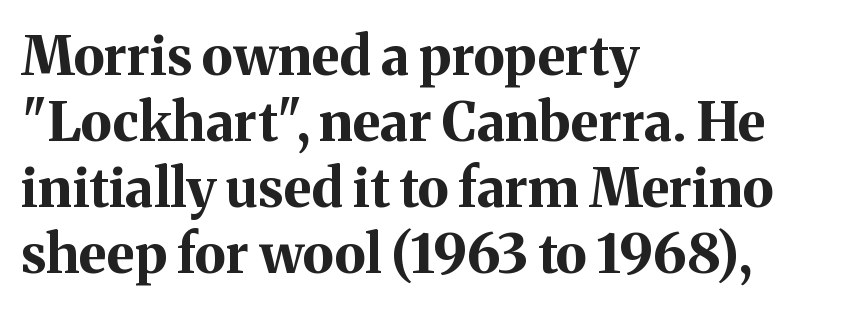
You can tell from the footed stems that serif type was used. The passage shown is emphatically bold. Underline: absent. Looks like regular typesetting: each glyph gets only the width it needs. If you drew a line through each stem, it would be perfectly vertical. Alignment: flush left.
